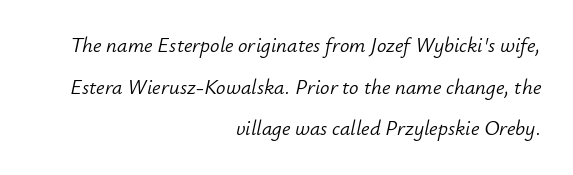
{"italic": "yes", "lean": "right", "slant_degrees": 12, "bold": "no", "underline": "no", "align": "right", "line_spacing": "loose", "line_spacing_ratio": 1.98, "letter_spacing": "normal", "letter_spacing_em": 0.0, "glyph_px": 21}
